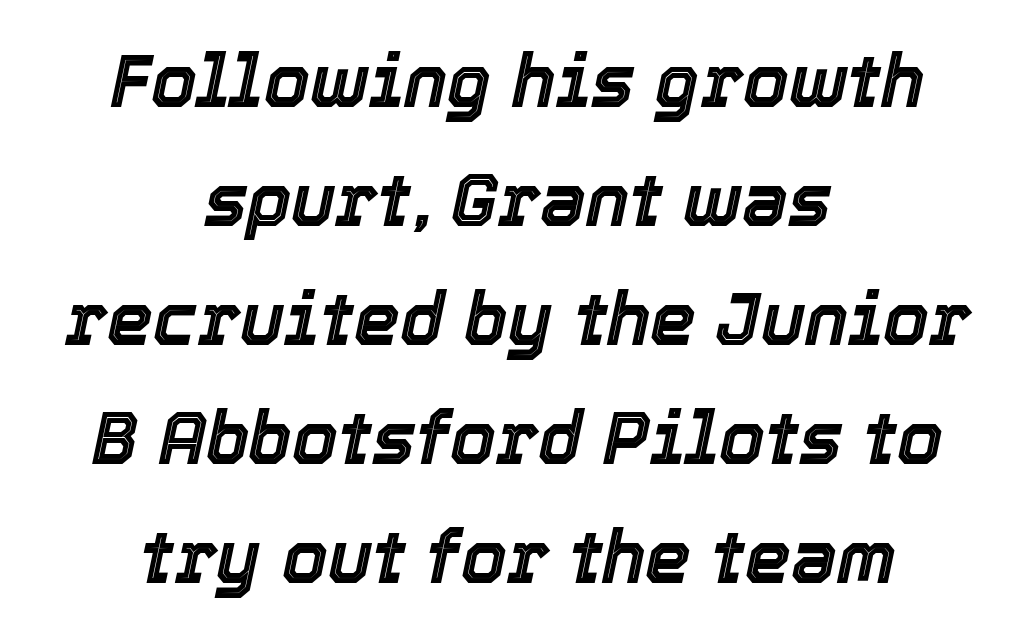
The image shows 73 px text type, italic (leaning right); set centered, normal line spacing (1.63x), normal letter spacing, not underlined; a medium x-height.
